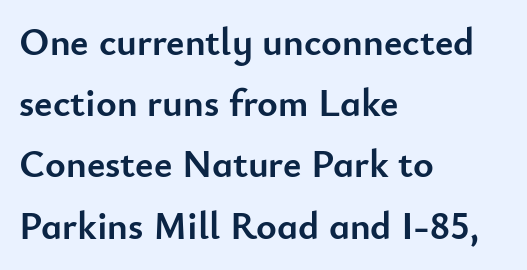
Regarding serifs, this sample does without them. Look at the tracking — it's just the regular setting, nothing added. One glance says typical: line gaps are just what's usual. Nope, not italic — everything's standing straight. Where is the straight margin? On the left.
